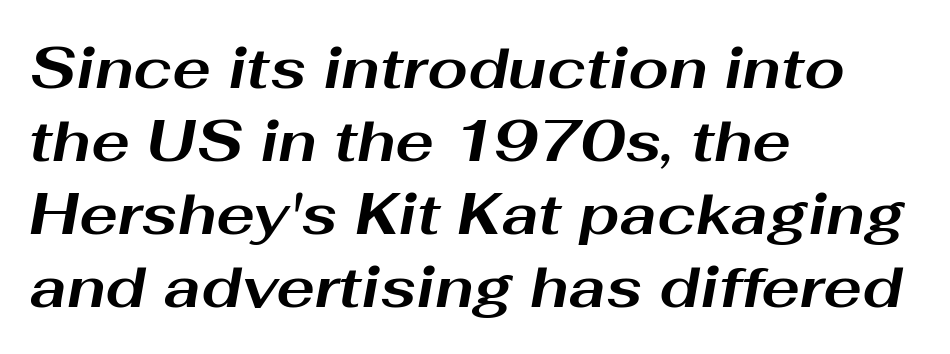
The image shows 58 px bold, wide type, italic (leaning right); set left-aligned, normal line spacing (1.26x), normal letter spacing, not underlined; medium stroke contrast and a medium x-height.
